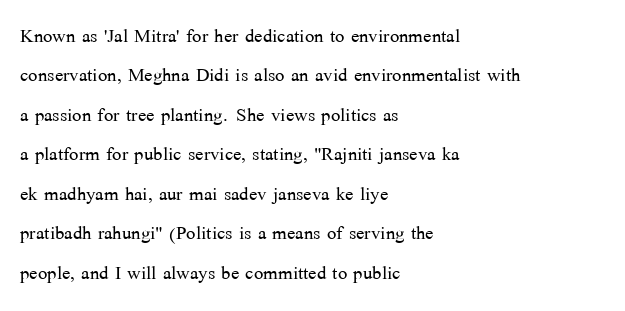
This block has exactly the height ordinary leading produces. Heft: none added — not bold. The face used here is rendered with its standard letterfit. Horizontally, the lines are justified to the leading edge only.
